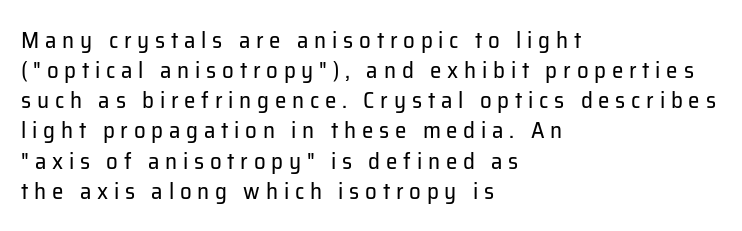
Q: Is the text bold? A: No.
Q: Is the text italic (slanted)? A: No, it is upright.
Q: Is the text underlined? A: No.
Q: How is the paragraph aligned? A: Left-aligned.
Q: Is the spacing between letters normal or unusually wide? A: Unusually wide.
Q: Is the spacing between lines tight, normal or loose? A: Normal.
